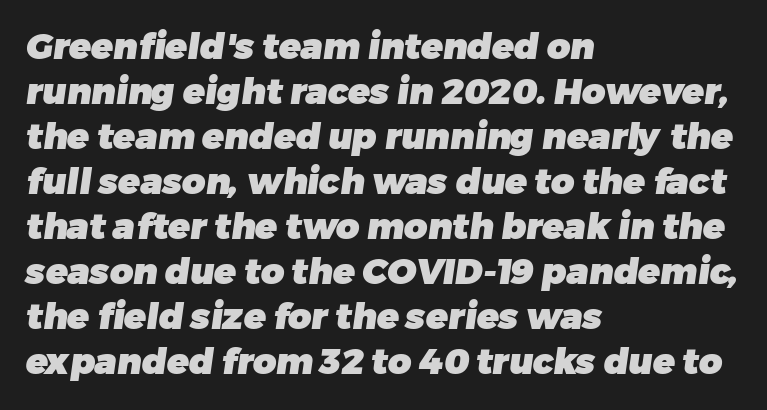
No feet cap the strokes, marking this as sans-serif type. Typesetter's note: full bold, strokes at maximum text heaviness. Nobody drew a line under any word here. The rendering anchors every line to the left-hand side. Each new line begins a customary step beneath the previous one.
